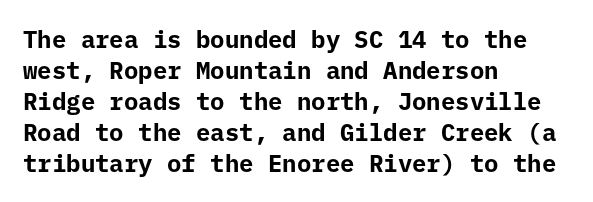
If you measured baseline to baseline, you'd find a middling distance. The specimen reads as upright at a glance. Glyph-to-glyph distance matches everyday printed text. Heavy, bold letterforms. Each row of text sits above clean, open space.
